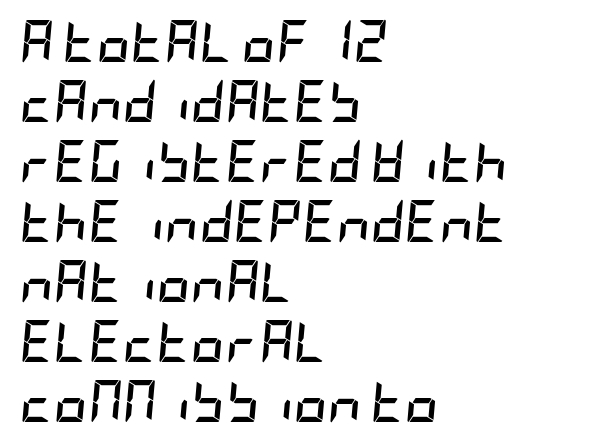
{"italic": "yes", "lean": "right", "slant_degrees": 5, "bold": "yes", "weight": "semibold", "width": "condensed", "stroke_contrast": "low", "x_height": "large", "underline": "no", "align": "left", "line_spacing": "normal", "line_spacing_ratio": 1.43, "letter_spacing": "normal", "letter_spacing_em": 0.0, "glyph_px": 42}
